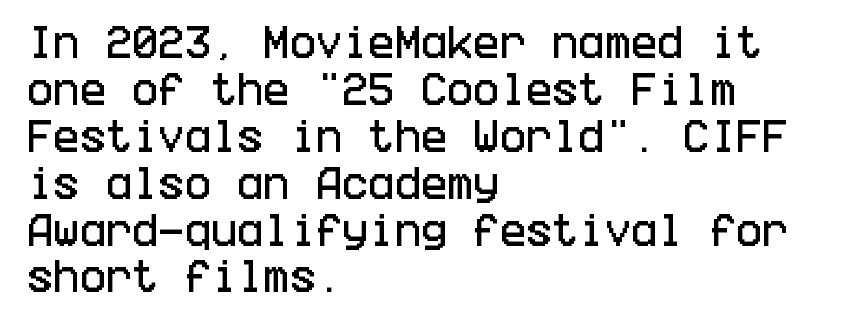
Q: Is the text italic (slanted)? A: No, it is upright.
Q: Is the typeface a serif or a sans-serif typeface? A: Sans-serif.
Q: Is the text underlined? A: No.
Q: How is the paragraph aligned? A: Left-aligned.
Q: Is the spacing between letters normal or unusually wide? A: Normal.
Q: Is the spacing between lines tight, normal or loose? A: Normal.
Q: Width (condensed, normal, or wide)? A: Condensed.
Q: Stroke contrast? A: Low.
Q: x-height? A: Large.
